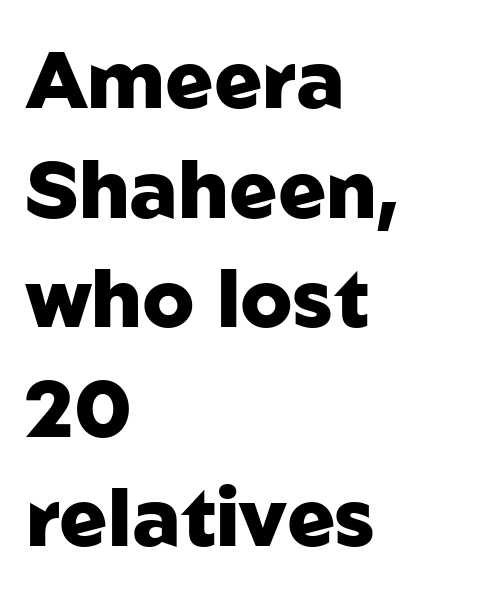
{"serif": "no", "italic": "no", "bold": "yes", "weight": "heavy", "width": "normal", "stroke_contrast": "low", "x_height": "medium", "monospaced": "no", "underline": "no", "align": "left", "line_spacing": "normal", "line_spacing_ratio": 1.37, "letter_spacing": "normal", "letter_spacing_em": 0.0, "glyph_px": 80}
